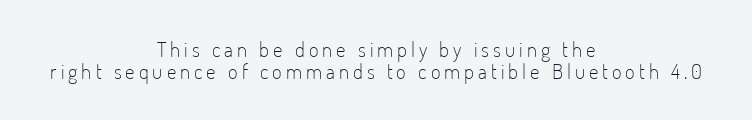
The image shows 21 px text type, upright; set centered, tight line spacing (1.07x), not underlined.
